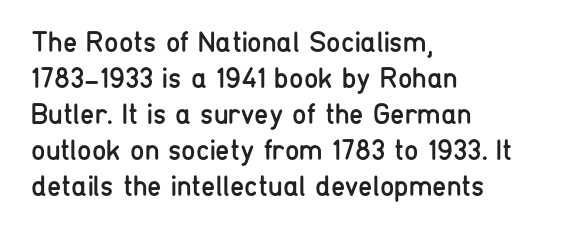
Q: Is the text bold? A: No.
Q: Is the text italic (slanted)? A: No, it is upright.
Q: Is the typeface a serif or a sans-serif typeface? A: Sans-serif.
Q: Is the text underlined? A: No.
Q: How is the paragraph aligned? A: Left-aligned.
Q: Is the spacing between letters normal or unusually wide? A: Normal.
Q: Width (condensed, normal, or wide)? A: Condensed.
Q: Stroke contrast? A: Low.
Q: x-height? A: Medium.
Q: Monospaced? A: No.
